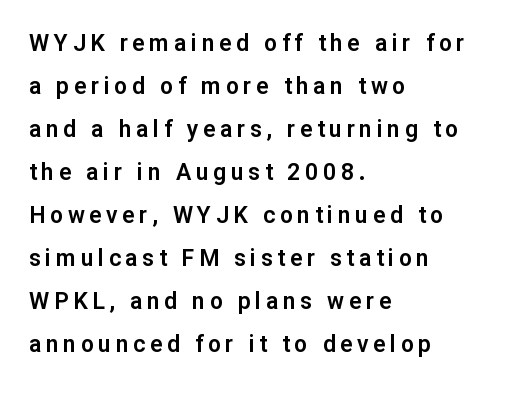
The image shows 23 px text type, upright; set left-aligned, line spacing 1.87x, unusually wide letter spacing (+0.2 em), not underlined.
